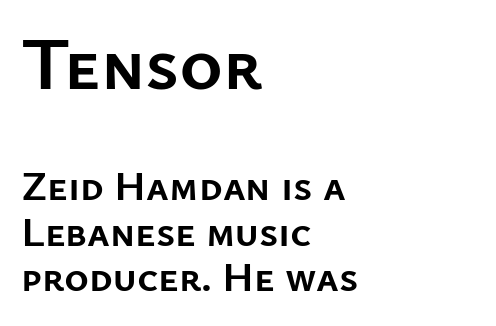
{"serif": "no", "italic": "no", "bold": "yes", "weight": "semibold", "width": "normal", "stroke_contrast": "low", "x_height": "medium", "monospaced": "no", "underline": "no", "align": "left", "line_spacing": "tight", "line_spacing_ratio": 1.09, "letter_spacing": "normal", "letter_spacing_em": 0.0, "larger_block": "first", "size_ratio": 1.76, "glyph_px": 74}
